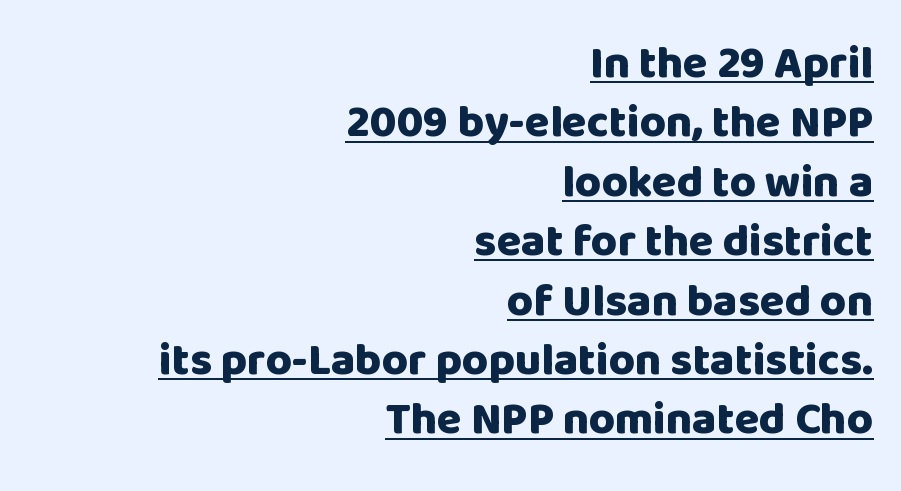
The lines sit at an ordinary, default distance from one another. The font family rendered here belongs to the sans-serif group. The lines in this sample share a right terminus and differ only in where they begin. The type is set solid horizontally, with unmodified tracking. Does a line run under the words? Yes, clearly. The sample has been set heavy, in full bold.
